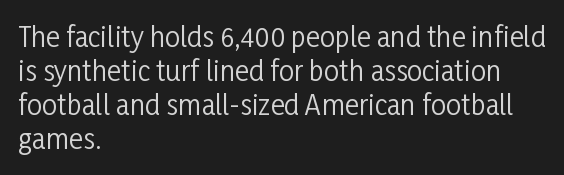
{"italic": "no", "bold": "no", "underline": "no", "align": "left", "line_spacing": "normal", "line_spacing_ratio": 1.26, "letter_spacing": "normal", "letter_spacing_em": 0.0, "glyph_px": 27}
